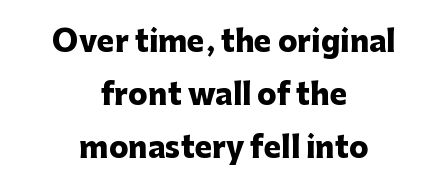
Grotesque or geometric, the face here clearly has no serifs. The paragraph shown floats in the horizontal middle. Vertical strokes here are truly vertical. I'd describe the lettering as bold — thick and assertive.
